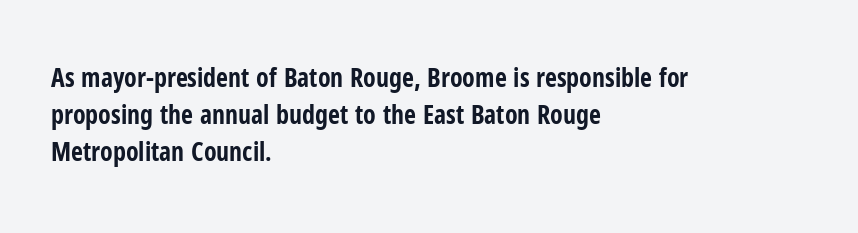
The image shows 26 px bold type, upright; set left-aligned, normal line spacing (1.43x), normal letter spacing, not underlined.
